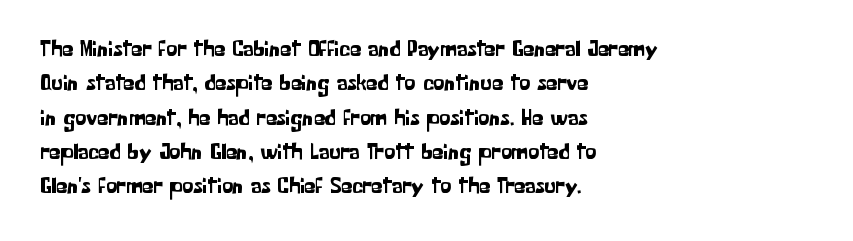
{"italic": "no", "underline": "no", "align": "left", "line_spacing": "normal", "line_spacing_ratio": 1.56, "letter_spacing": "normal", "letter_spacing_em": 0.0, "glyph_px": 22}
